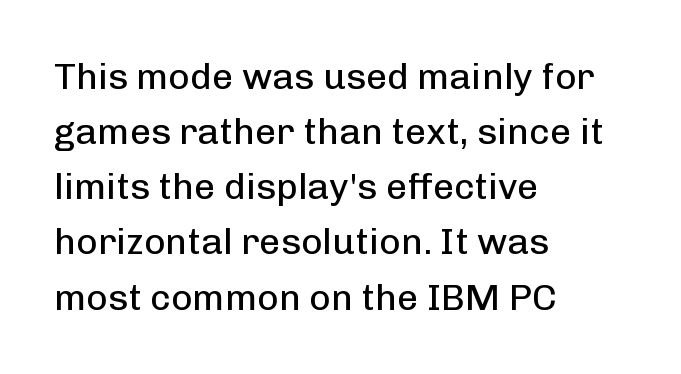
Counters stay open thanks to moderate or lighter strokes. Observe the absence of serifs on each vertical stroke in this sample. Rendered with straight, roman letterforms. The compositor pushed each line to the left boundary.
